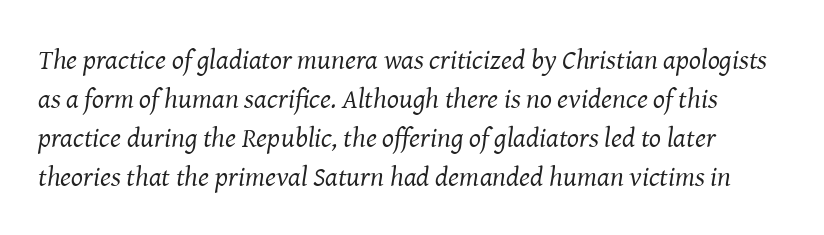
Q: Is the text bold? A: No.
Q: Is the text italic (slanted)? A: Yes, it leans right by about 8 degrees.
Q: Is the typeface a serif or a sans-serif typeface? A: Serif.
Q: Is the text underlined? A: No.
Q: Is the spacing between letters normal or unusually wide? A: Normal.
Q: Is the spacing between lines tight, normal or loose? A: Normal.
Q: Width (condensed, normal, or wide)? A: Normal.
Q: Stroke contrast? A: Medium.
Q: x-height? A: Medium.
Q: Monospaced? A: No.
